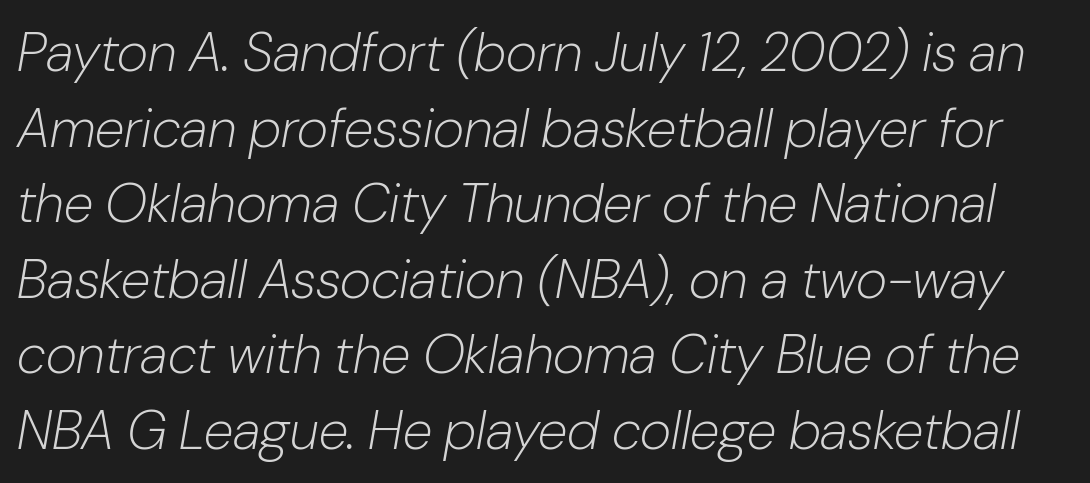
The image shows 54 px light type, italic (leaning right); set normal line spacing (1.4x), normal letter spacing, not underlined; low stroke contrast and a medium x-height.
